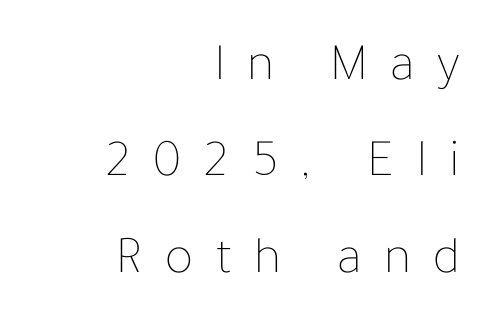
A student would call this right alignment; a typographer would say flush right, rag left. How are the letters spaced? Widely, with obvious added tracking. Stem width sits at or under what a default text font uses. You could not count columns in this text — the font is proportionally spaced.
